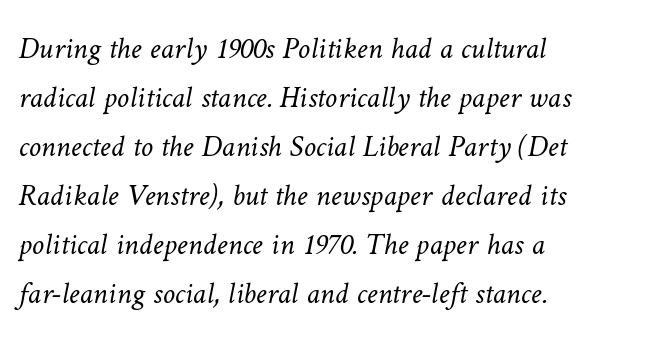
The letters advance in unequal steps, a hallmark of proportional type. A normal amount of white space separates one row of letters from the next. The characters are drawn with everyday or finer stroke widths. Look at the tracking — it's just the regular setting, nothing added. Every row of glyphs begins at an identical x-position on the left. The zone under the glyphs is completely vacant.
